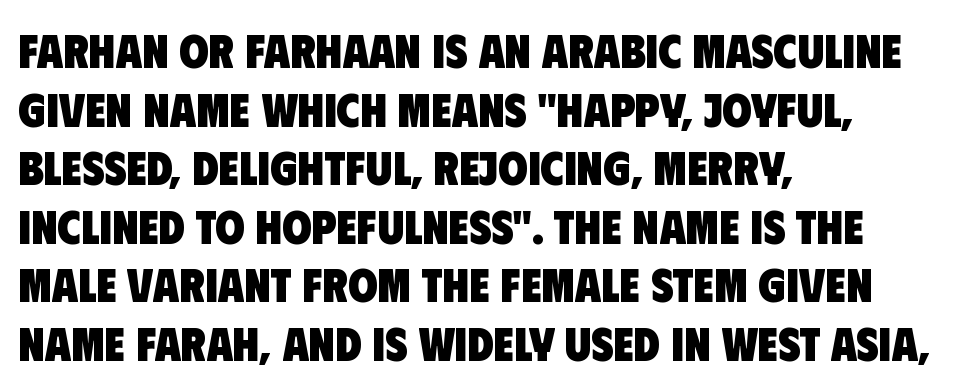
Q: Is the text bold? A: Yes.
Q: Is the typeface a serif or a sans-serif typeface? A: Sans-serif.
Q: Is the text underlined? A: No.
Q: How is the paragraph aligned? A: Left-aligned.
Q: Is the spacing between letters normal or unusually wide? A: Normal.
Q: Width (condensed, normal, or wide)? A: Condensed.
Q: Stroke contrast? A: Low.
Q: x-height? A: Large.
Q: Monospaced? A: No.
